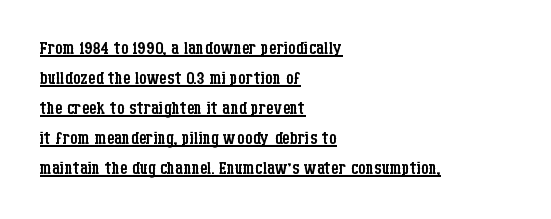
The image shows 24 px text type, upright; set left-aligned, normal line spacing (1.25x), normal letter spacing, underlined.
